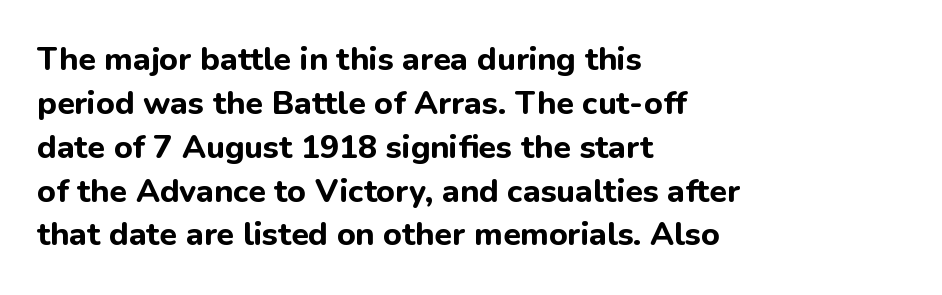
Inter-character spacing is left at the font's built-in metrics. Vertical strokes here are truly vertical. Left-aligned paragraph, ragged on the right. To sum up the face: it is a sans, with no serifs. The passage shown is typed in a proportional face where columns would drift.
